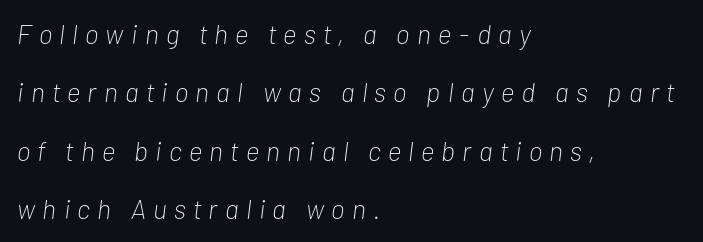
Q: Is the text bold? A: No.
Q: Is the text italic (slanted)? A: Yes, it leans right by about 7 degrees.
Q: Is the text underlined? A: No.
Q: How is the paragraph aligned? A: Left-aligned.
Q: Is the spacing between letters normal or unusually wide? A: Unusually wide.
Q: Is the spacing between lines tight, normal or loose? A: Loose.
